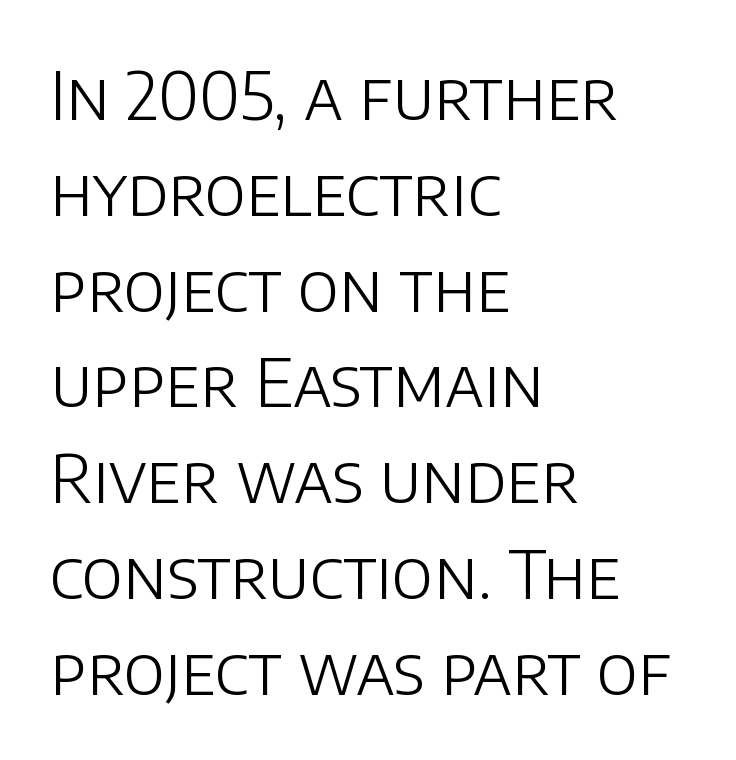
The image shows 67 px light sans-serif type, upright; set left-aligned, normal line spacing (1.43x), normal letter spacing, not underlined; low stroke contrast and a large x-height.
